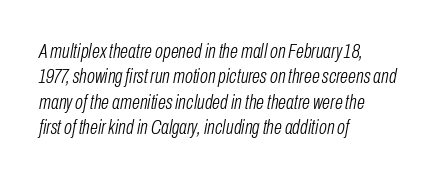
The image shows 21 px text type, italic (leaning right); set left-aligned, line spacing 1.21x, normal letter spacing, not underlined.
